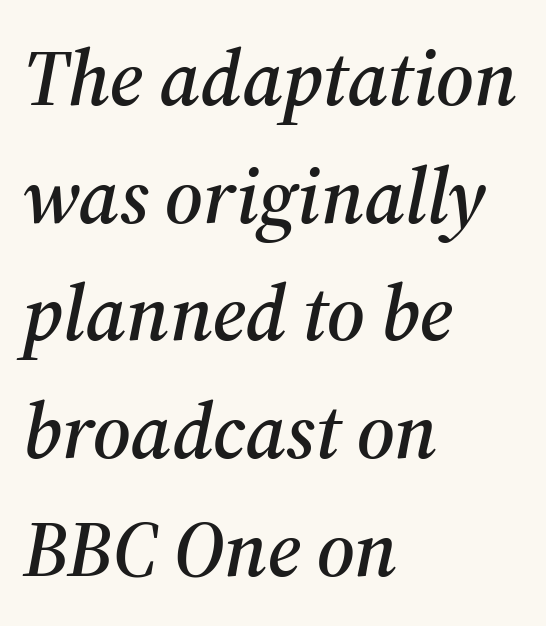
Q: Is the text italic (slanted)? A: Yes, it leans right by about 12 degrees.
Q: Is the typeface a serif or a sans-serif typeface? A: Serif.
Q: Is the text underlined? A: No.
Q: How is the paragraph aligned? A: Left-aligned.
Q: Is the spacing between letters normal or unusually wide? A: Normal.
Q: Is the spacing between lines tight, normal or loose? A: Normal.
Q: Width (condensed, normal, or wide)? A: Normal.
Q: Stroke contrast? A: Medium.
Q: x-height? A: Medium.
Q: Monospaced? A: No.
